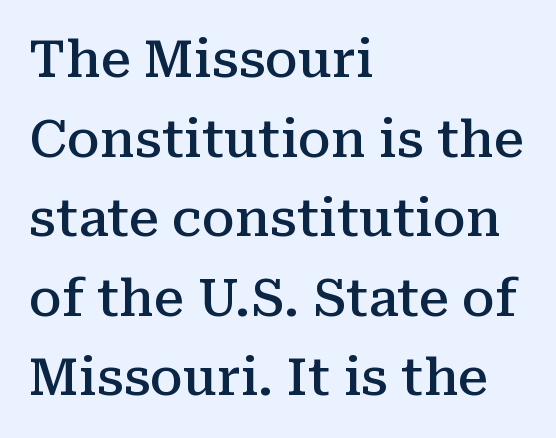
{"serif": "yes", "italic": "no", "bold": "semi", "weight": "semibold", "width": "normal", "stroke_contrast": "medium", "x_height": "medium", "monospaced": "no", "underline": "no", "align": "left", "line_spacing": "normal", "line_spacing_ratio": 1.56, "letter_spacing": "normal", "letter_spacing_em": 0.0, "glyph_px": 51}
